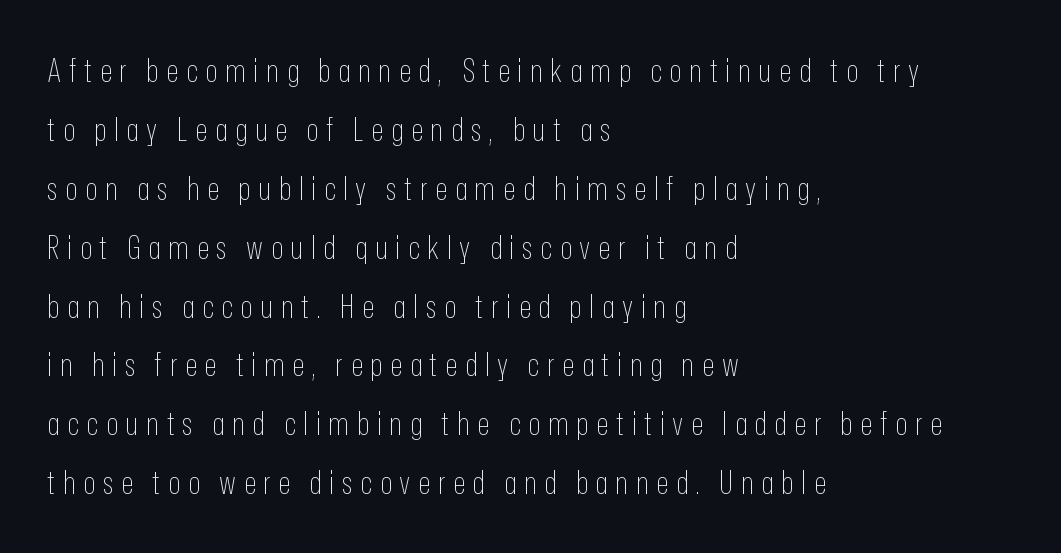
{"serif": "no", "italic": "no", "bold": "no", "weight": "thin", "width": "condensed", "stroke_contrast": "low", "x_height": "medium", "monospaced": "no", "underline": "no", "align": "left", "line_spacing_ratio": 1.84, "letter_spacing": "wide", "letter_spacing_em": 0.24, "glyph_px": 32}
